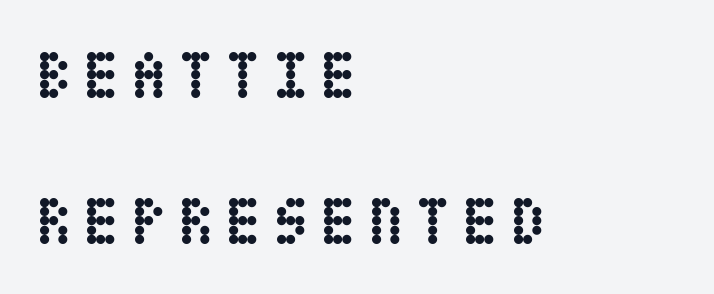
Q: Is the text bold? A: Yes.
Q: Is the text italic (slanted)? A: No, it is upright.
Q: Is the text underlined? A: No.
Q: How is the paragraph aligned? A: Left-aligned.
Q: Is the spacing between lines tight, normal or loose? A: Loose.
Q: Width (condensed, normal, or wide)? A: Condensed.
Q: Stroke contrast? A: Low.
Q: x-height? A: Large.
